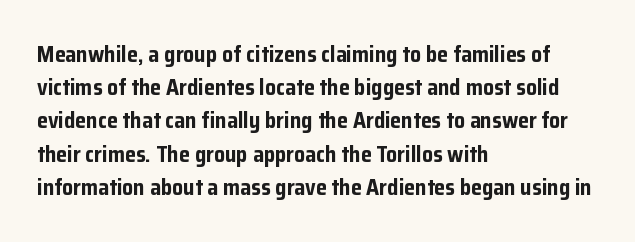
The image shows 22 px bold type, upright; set left-aligned, normal line spacing (1.51x), normal letter spacing, not underlined.
